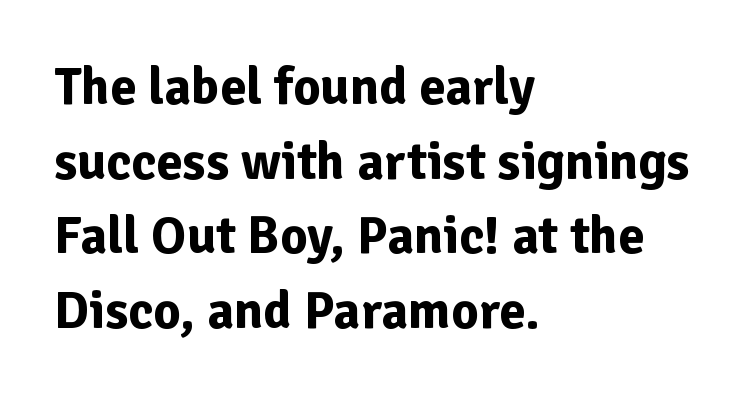
The passage shown has conventional tracking throughout. The letters carry no serifs — their stems end cleanly without finishing strokes. A normal amount of white space separates one row of letters from the next. Notice how the stems are strictly vertical — no italics here. The strokes are fattened all the way to bold. Check the space under the baseline: it is left empty.
